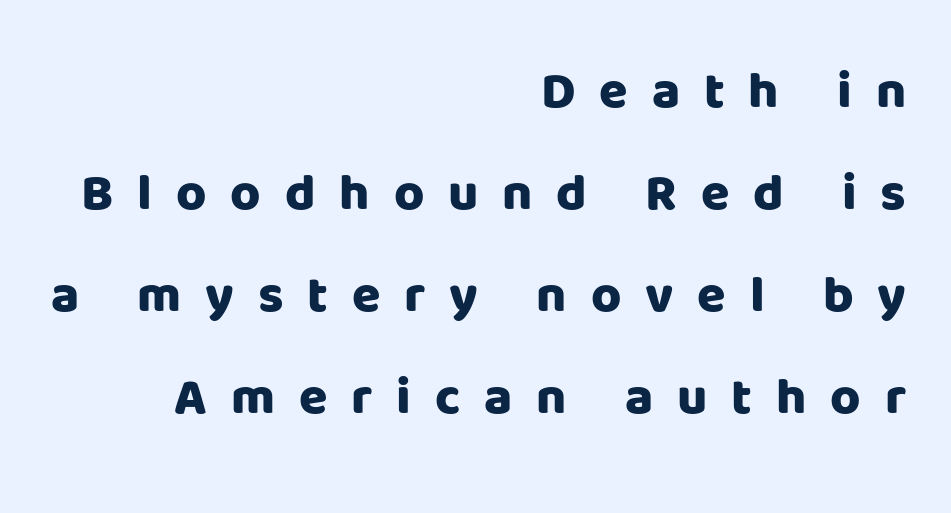
The setting favours the right margin, as signatures and pull-quotes sometimes do. Check under the words: just untouched page. Pretty heavy lettering here — definitely bold. Character widths vary here, with narrow letters taking less room than wide ones.
